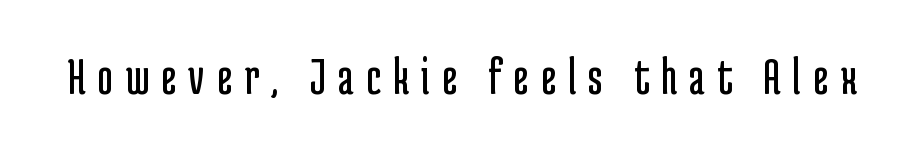
Q: Is the text bold? A: No.
Q: Is the text italic (slanted)? A: No, it is upright.
Q: Is the typeface a serif or a sans-serif typeface? A: Sans-serif.
Q: Is the text underlined? A: No.
Q: Is the spacing between letters normal or unusually wide? A: Unusually wide.
Q: Width (condensed, normal, or wide)? A: Condensed.
Q: Stroke contrast? A: Low.
Q: x-height? A: Medium.
Q: Monospaced? A: No.
